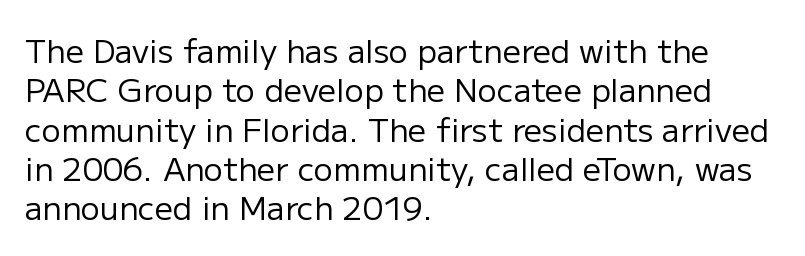
Nothing heavy about these letters — not bold at all. Each row of text sits above clean, open space. A student would call this left alignment; a typographer would say flush left, rag right. No feet cap the strokes, marking this as sans-serif type.
